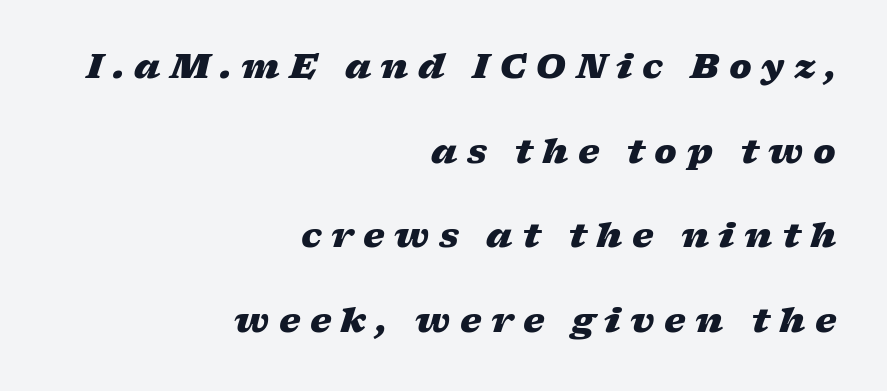
The image shows 34 px heavy, wide type, italic (leaning right); set right-aligned, loose line spacing (2.49x), unusually wide letter spacing (+0.28 em), not underlined; low stroke contrast and a medium x-height.
